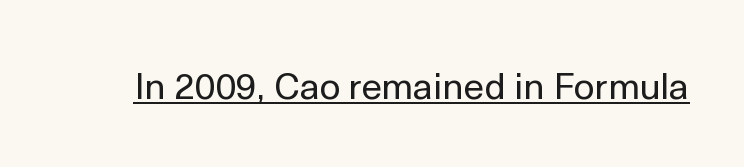
{"serif": "no", "italic": "no", "bold": "no", "weight": "regular", "width": "normal", "x_height": "medium", "monospaced": "no", "underline": "yes", "letter_spacing": "normal", "letter_spacing_em": 0.0, "glyph_px": 37}
